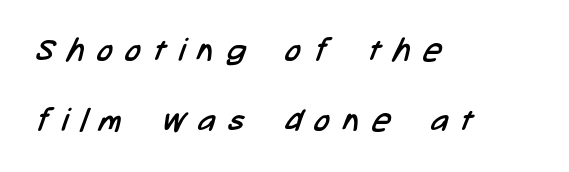
Q: Is the text bold? A: No.
Q: Is the typeface a serif or a sans-serif typeface? A: Sans-serif.
Q: Is the text underlined? A: No.
Q: How is the paragraph aligned? A: Left-aligned.
Q: Is the spacing between letters normal or unusually wide? A: Unusually wide.
Q: Is the spacing between lines tight, normal or loose? A: Loose.
Q: Width (condensed, normal, or wide)? A: Condensed.
Q: Stroke contrast? A: Low.
Q: x-height? A: Medium.
Q: Monospaced? A: No.
